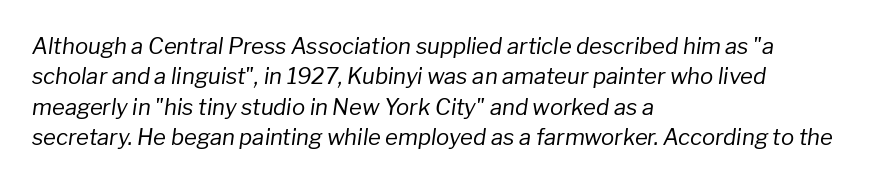
The image shows 22 px text type, italic (leaning right); set left-aligned, normal line spacing (1.38x), normal letter spacing, not underlined.
